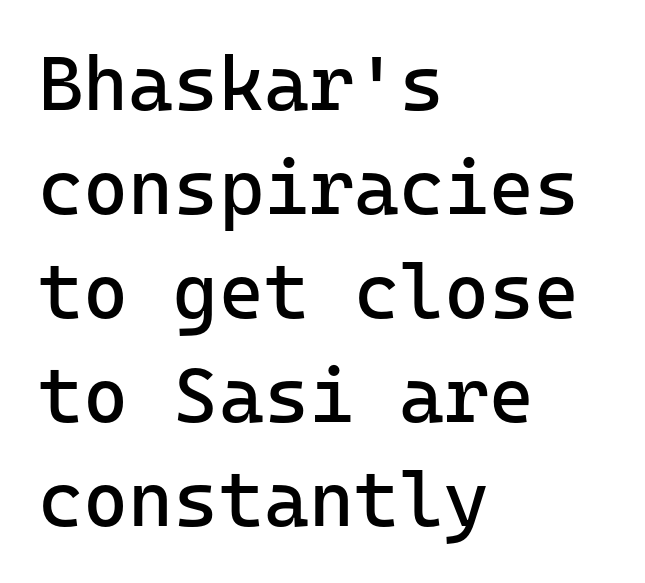
The image shows 77 px regular-weight sans-serif type, upright, monospaced; set left-aligned, normal line spacing (1.35x), normal letter spacing, not underlined; low stroke contrast and a medium x-height.
